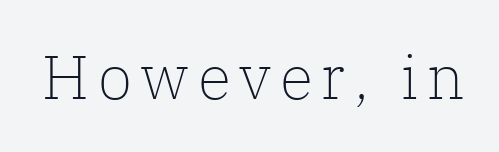
The image shows 62 px light serif type, upright; set not underlined; low stroke contrast and a medium x-height.
